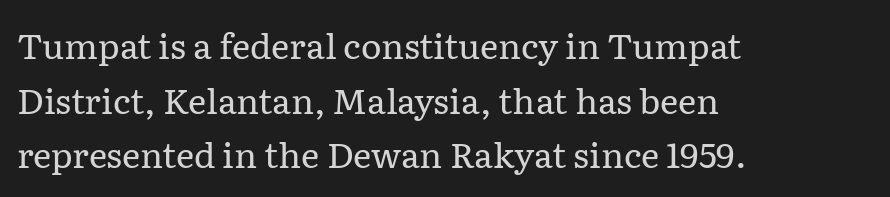
A roman cut, with each character standing at attention. What's the leading like? Ordinary, nothing unusual. The type is set solid horizontally, with unmodified tracking. These lines are rendered in a variable-pitch font. Every row of glyphs begins at an identical x-position on the left.
